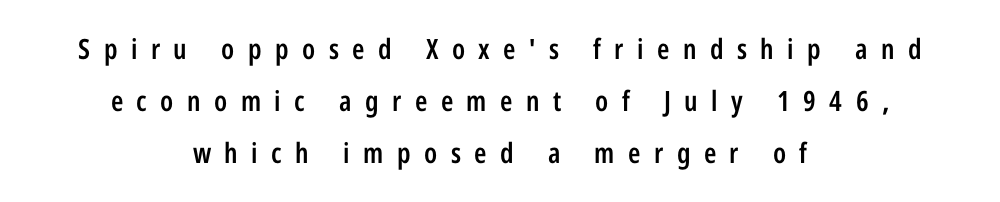
{"serif": "no", "italic": "no", "bold": "semi", "weight": "semibold", "width": "condensed", "stroke_contrast": "low", "x_height": "medium", "monospaced": "no", "underline": "no", "align": "center", "line_spacing_ratio": 1.86, "letter_spacing": "wide", "letter_spacing_em": 0.48, "glyph_px": 28}
